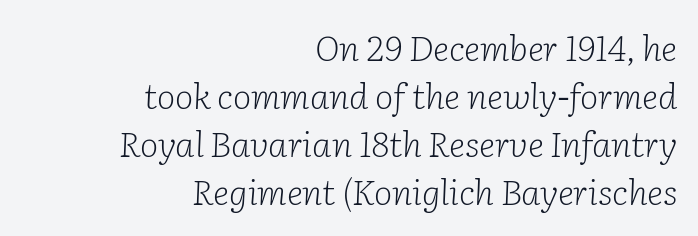
Q: Is the text bold? A: No.
Q: Is the text italic (slanted)? A: Yes, it leans right by about 2 degrees.
Q: Is the typeface a serif or a sans-serif typeface? A: Serif.
Q: Is the text underlined? A: No.
Q: How is the paragraph aligned? A: Right-aligned.
Q: Is the spacing between letters normal or unusually wide? A: Normal.
Q: Is the spacing between lines tight, normal or loose? A: Normal.
Q: Width (condensed, normal, or wide)? A: Normal.
Q: Stroke contrast? A: Low.
Q: x-height? A: Medium.
Q: Monospaced? A: No.
